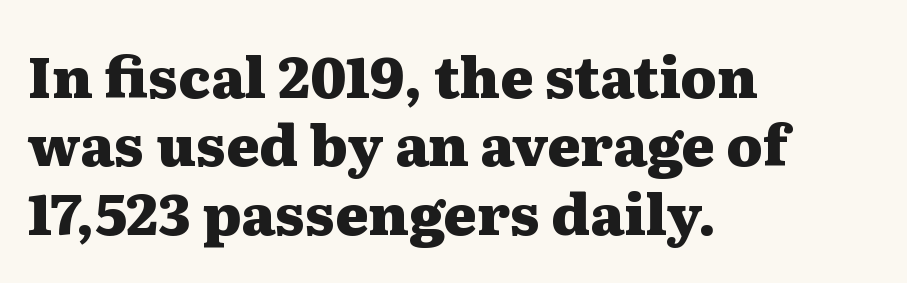
The image shows 57 px heavy, wide serif type, upright; set left-aligned, line spacing 1.2x, normal letter spacing, not underlined; medium stroke contrast and a medium x-height.
